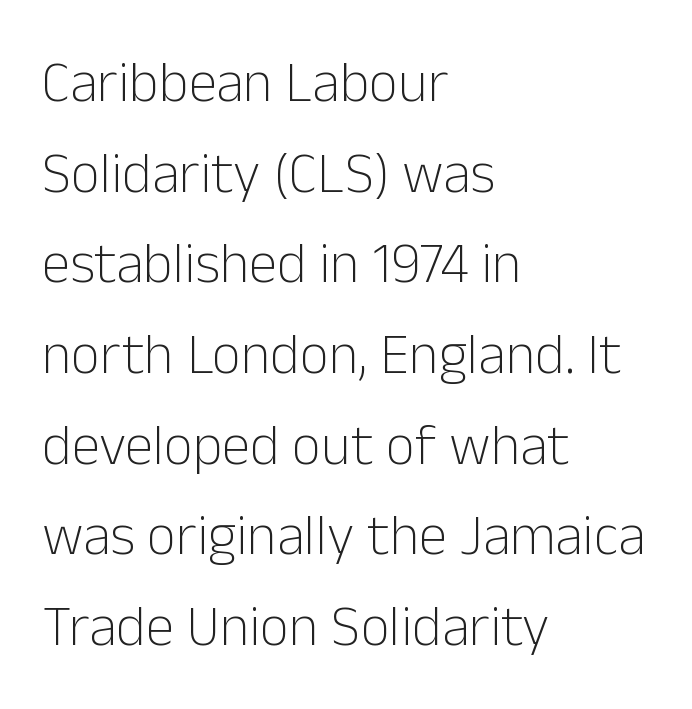
The image shows 57 px light sans-serif type, upright; set left-aligned, normal line spacing (1.59x), normal letter spacing, not underlined; low stroke contrast and a medium x-height.
